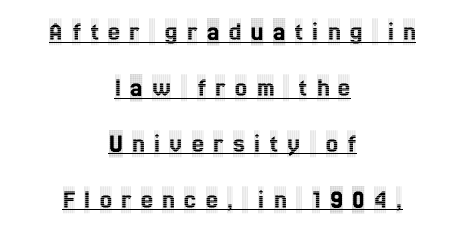
Honestly, the rows look like they've been pulled way apart. This rendering features underlined lettering. It's the straight-up-and-down kind of type. Typeset on center — no edge is straight.
